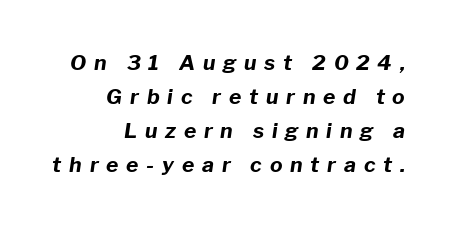
{"italic": "yes", "lean": "right", "slant_degrees": 8, "bold": "yes", "underline": "no", "align": "right", "line_spacing": "normal", "line_spacing_ratio": 1.62, "letter_spacing": "wide", "letter_spacing_em": 0.37, "glyph_px": 21}
